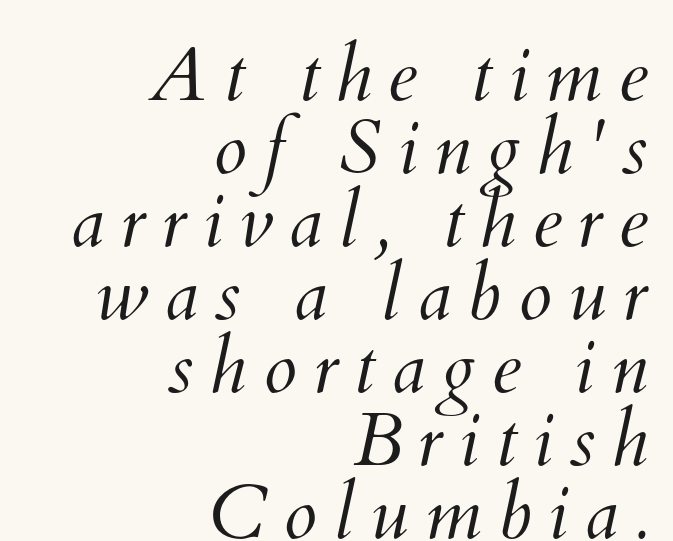
Q: Is the text bold? A: No.
Q: Is the text underlined? A: No.
Q: How is the paragraph aligned? A: Right-aligned.
Q: Is the spacing between letters normal or unusually wide? A: Unusually wide.
Q: Is the spacing between lines tight, normal or loose? A: Tight.
Q: Width (condensed, normal, or wide)? A: Normal.
Q: Stroke contrast? A: Medium.
Q: x-height? A: Small.
Q: Monospaced? A: No.
